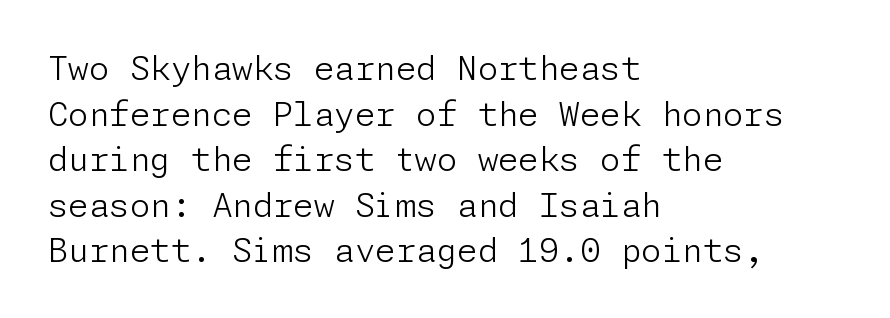
The image shows 33 px light sans-serif type, upright; set left-aligned, normal line spacing (1.38x), normal letter spacing, not underlined; low stroke contrast and a medium x-height.
